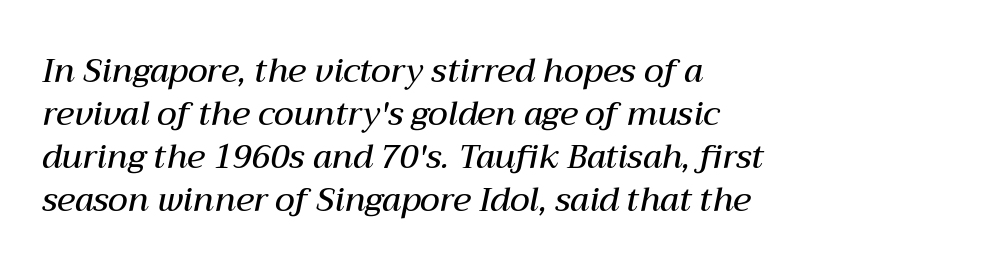
The image shows 33 px semibold type, italic (leaning right); set left-aligned, normal line spacing (1.3x), normal letter spacing, not underlined; medium stroke contrast and a medium x-height.
